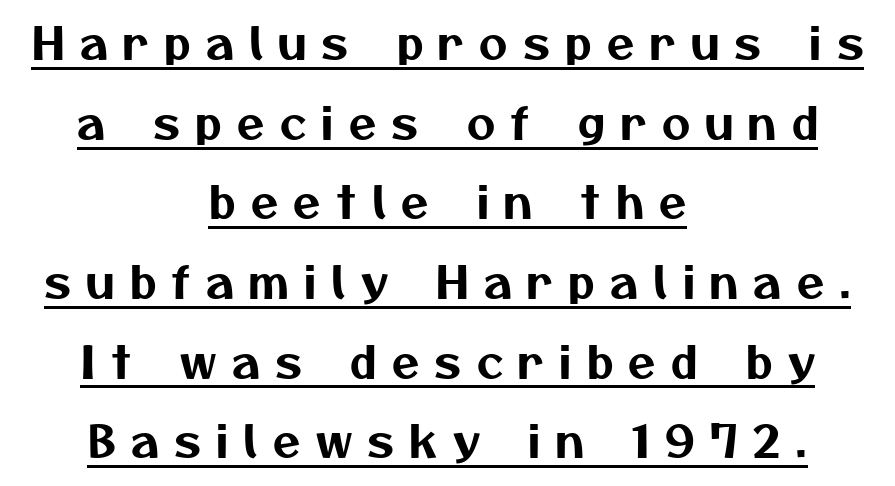
{"serif": "no", "width": "normal", "stroke_contrast": "medium", "x_height": "medium", "monospaced": "no", "underline": "yes", "align": "center", "line_spacing_ratio": 1.81, "letter_spacing": "wide", "letter_spacing_em": 0.35, "glyph_px": 44}
